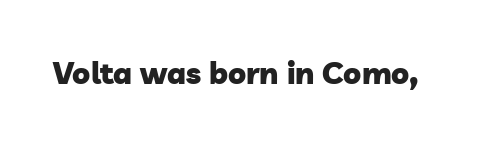
A typesetter would call this proportional, since set widths differ per character. The tracking reads as untouched default to a designer's eye. Every letter is thick-stroked: bold, no question. Note: no serifs on the glyphs.
